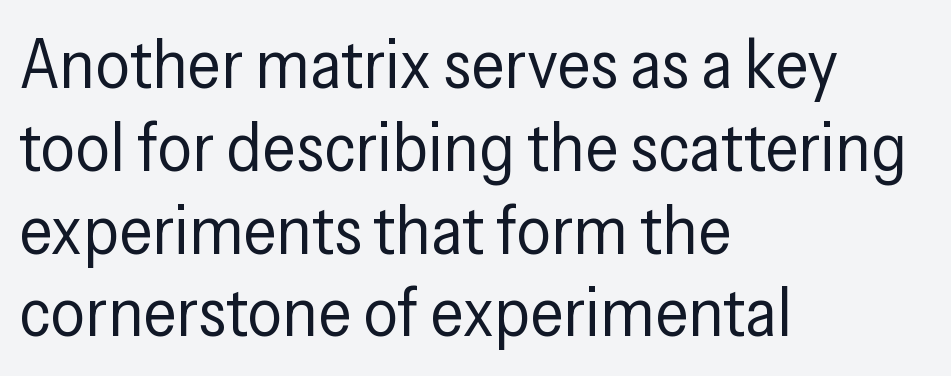
The image shows 69 px regular-weight, condensed sans-serif type, upright; set left-aligned, line spacing 1.2x, normal letter spacing, not underlined; low stroke contrast and a medium x-height.
